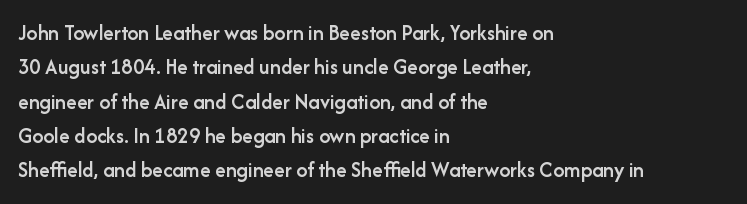
The image shows 22 px text type, upright; set left-aligned, normal line spacing (1.56x), normal letter spacing, not underlined.
